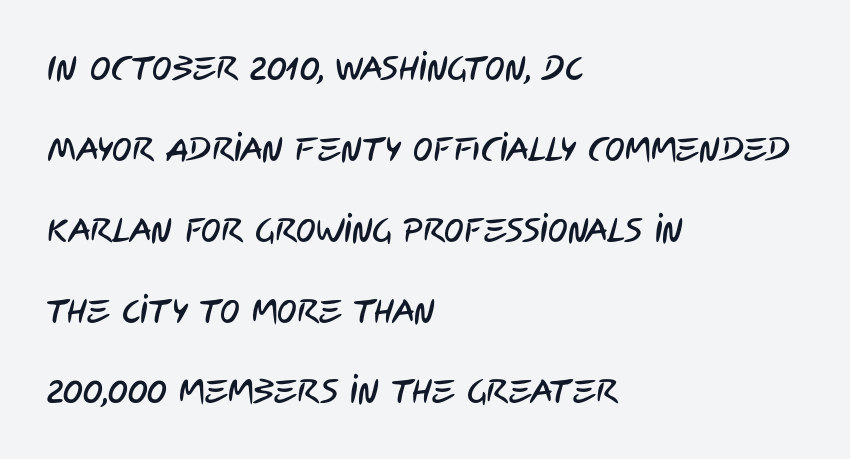
Notice how the passage keeps a crisp vertical edge on the left only. Nope, no serifs anywhere on these letters. The space between consecutive lines is lavish. In terms of letterspacing, this is plain default setting. Clear beneath every line of the passage. Note the varied advance widths — an 'i' is clearly narrower than an 'm'.
